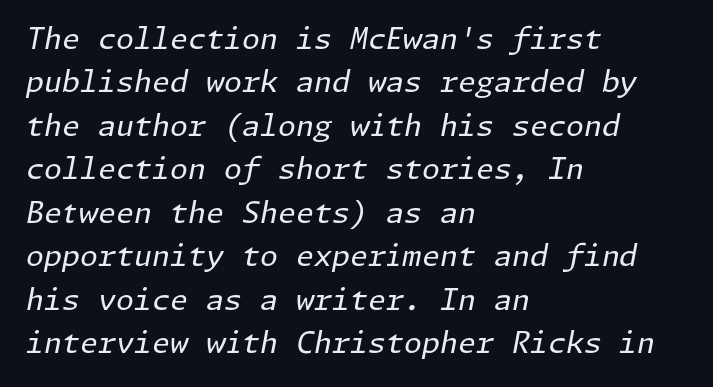
{"italic": "yes", "lean": "right", "slant_degrees": 11, "bold": "no", "weight": "regular", "width": "normal", "stroke_contrast": "low", "x_height": "medium", "underline": "no", "align": "left", "line_spacing": "normal", "line_spacing_ratio": 1.5, "letter_spacing": "normal", "letter_spacing_em": 0.0, "glyph_px": 29}
